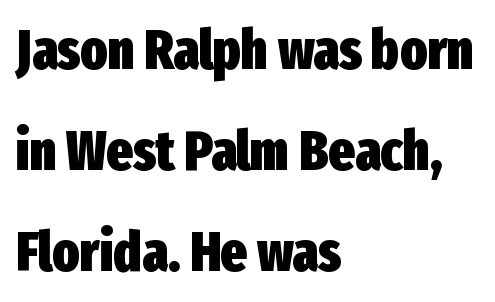
Q: Is the text bold? A: Yes.
Q: Is the text italic (slanted)? A: No, it is upright.
Q: Is the typeface a serif or a sans-serif typeface? A: Sans-serif.
Q: Is the text underlined? A: No.
Q: How is the paragraph aligned? A: Left-aligned.
Q: Is the spacing between letters normal or unusually wide? A: Normal.
Q: Width (condensed, normal, or wide)? A: Condensed.
Q: Stroke contrast? A: Low.
Q: x-height? A: Medium.
Q: Monospaced? A: No.
